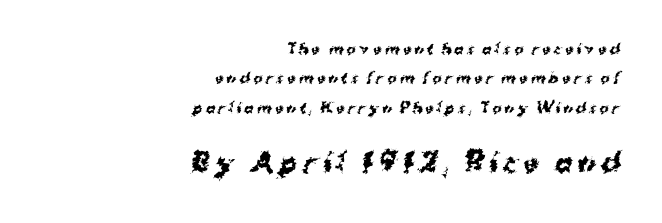
The image shows 26 px bold type; set right-aligned, loose line spacing (2.1x), unusually wide letter spacing (+0.21 em), not underlined; the second (bottom) block is 1.86x larger.
